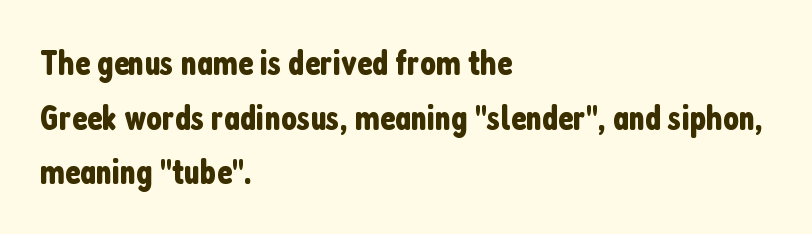
The image shows 35 px condensed sans-serif type, upright; set left-aligned, normal line spacing (1.56x), normal letter spacing, not underlined; low stroke contrast and a medium x-height.
